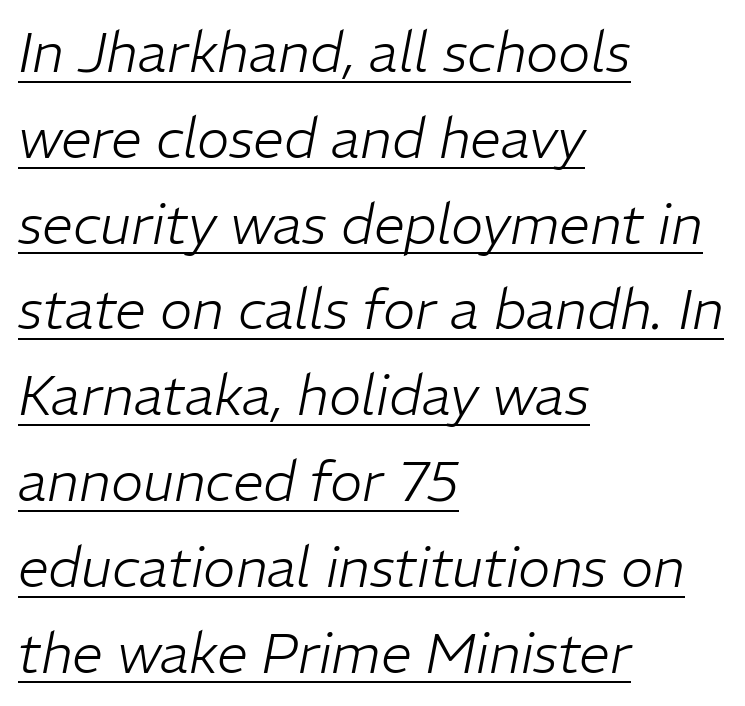
Q: Is the text bold? A: No.
Q: Is the text italic (slanted)? A: Yes, it leans right by about 11 degrees.
Q: Is the text underlined? A: Yes.
Q: How is the paragraph aligned? A: Left-aligned.
Q: Is the spacing between letters normal or unusually wide? A: Normal.
Q: Is the spacing between lines tight, normal or loose? A: Normal.
Q: Width (condensed, normal, or wide)? A: Normal.
Q: Stroke contrast? A: Low.
Q: x-height? A: Medium.
Q: Monospaced? A: No.
